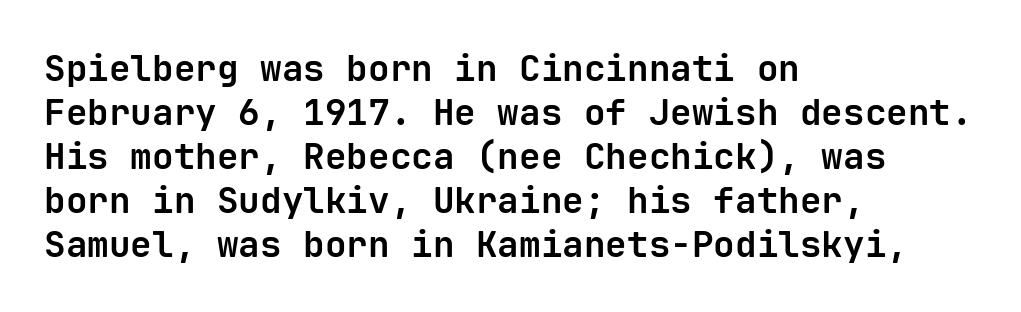
The image shows 36 px bold sans-serif type, upright, monospaced; set left-aligned, line spacing 1.22x, normal letter spacing, not underlined; low stroke contrast and a medium x-height.
